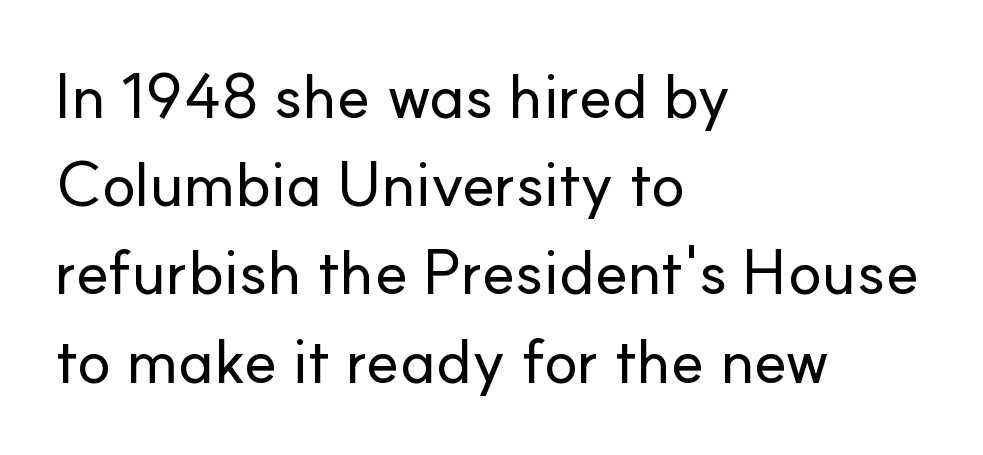
{"serif": "no", "italic": "no", "width": "normal", "stroke_contrast": "low", "x_height": "small", "monospaced": "no", "underline": "no", "align": "left", "line_spacing": "normal", "line_spacing_ratio": 1.4, "letter_spacing": "normal", "letter_spacing_em": 0.0, "glyph_px": 63}
